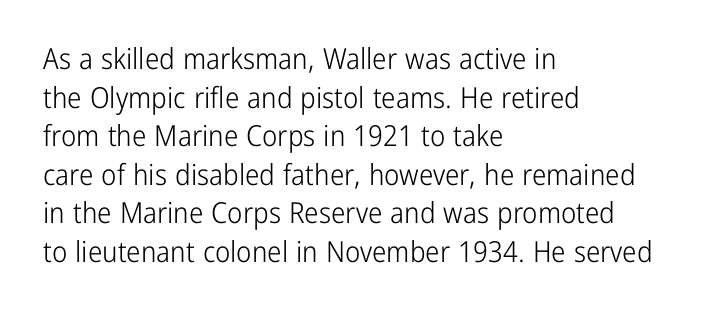
{"serif": "no", "italic": "no", "bold": "no", "weight": "light", "width": "condensed", "stroke_contrast": "low", "x_height": "medium", "monospaced": "no", "underline": "no", "align": "left", "line_spacing": "normal", "line_spacing_ratio": 1.33, "letter_spacing": "normal", "letter_spacing_em": 0.0, "glyph_px": 29}
